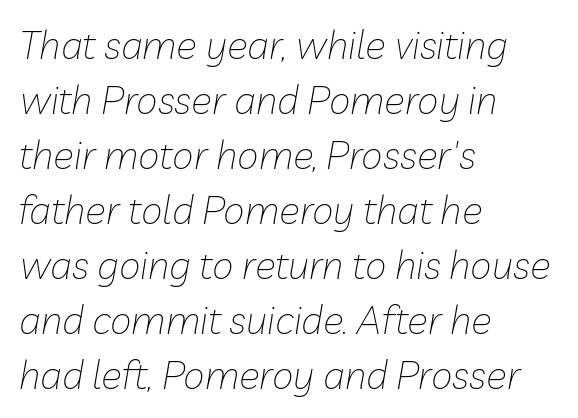
The space beneath each line is pristine and unruled. This reads as an unemphasized weight, regular at the heaviest. Compared with typical body copy, the letter spacing here is the same. If you drew a ruler down the left edge, every line would touch it. The block of text has a typical density, with ordinary space between rows.
